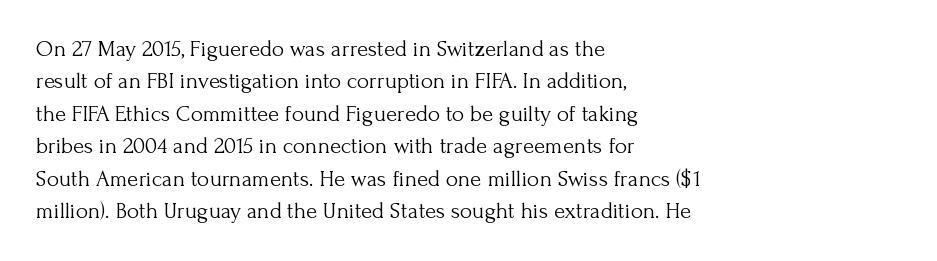
{"italic": "no", "bold": "no", "underline": "no", "align": "left", "line_spacing": "normal", "line_spacing_ratio": 1.41, "letter_spacing": "normal", "letter_spacing_em": 0.0, "glyph_px": 23}
